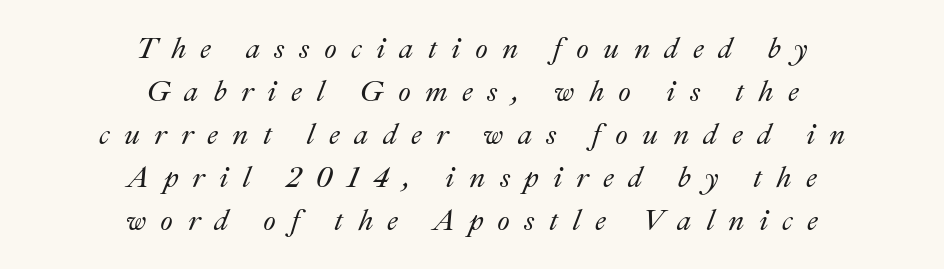
The lines in this sample share a center point and differ in where they start and stop. Does the leading feel generous? No, just average. This is oblique type, the kind used for emphasis or titles. The glyphs are unaccompanied by any horizontal stroke below them. The passage shown has open, widely tracked lettering throughout.
